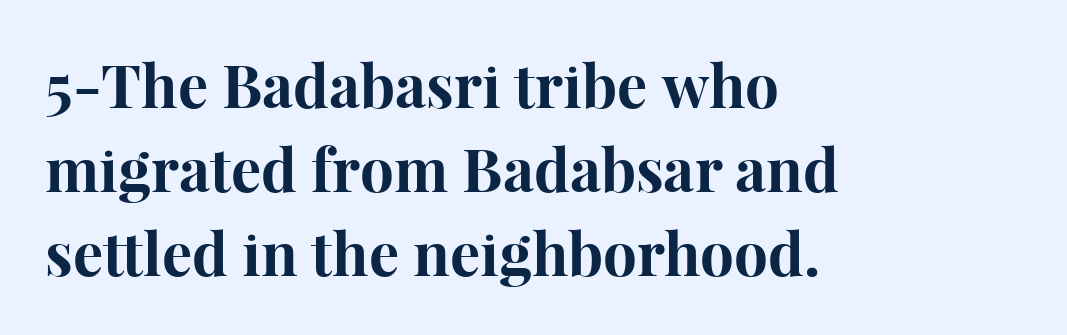
{"serif": "yes", "italic": "no", "bold": "yes", "weight": "bold", "width": "normal", "stroke_contrast": "high", "x_height": "medium", "monospaced": "no", "underline": "no", "align": "left", "line_spacing": "normal", "line_spacing_ratio": 1.4, "letter_spacing": "normal", "letter_spacing_em": 0.0, "glyph_px": 60}
